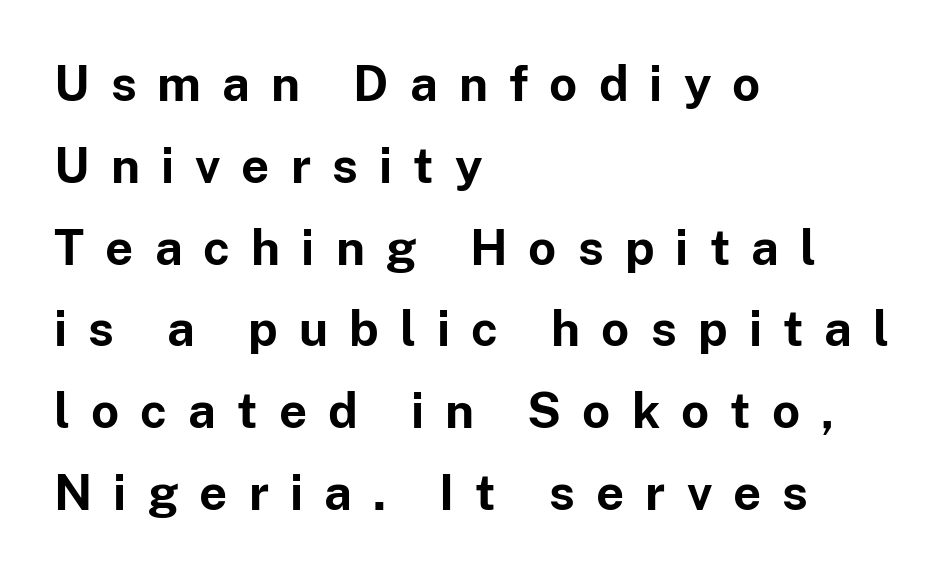
{"serif": "no", "italic": "no", "bold": "yes", "weight": "bold", "width": "normal", "stroke_contrast": "low", "x_height": "medium", "monospaced": "no", "underline": "no", "align": "left", "line_spacing": "normal", "line_spacing_ratio": 1.67, "letter_spacing": "wide", "letter_spacing_em": 0.43, "glyph_px": 49}
